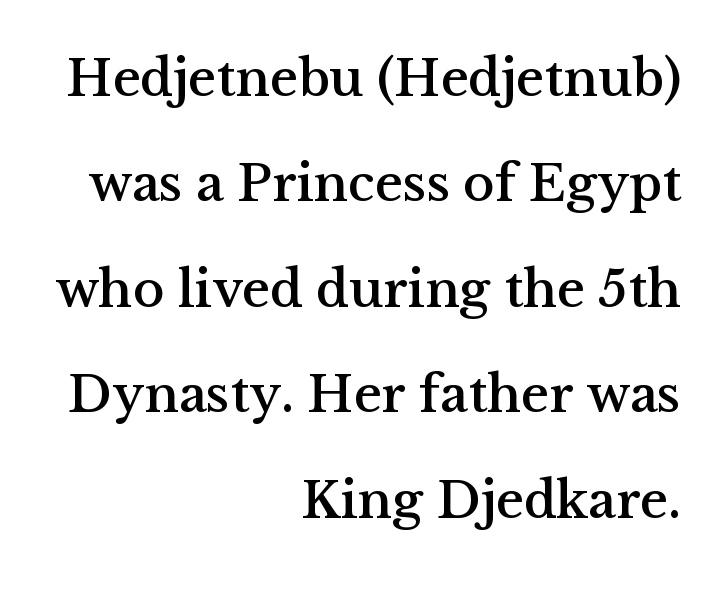
If you measured baseline to baseline, you'd find a long distance. Rendered with straight, roman letterforms. Check where the strokes stop: tiny serifs finish them off. Anything drawn beneath the words? Only blank space. The setting favours the right margin, as signatures and pull-quotes sometimes do. Varying glyph widths throughout — classic text-font behaviour.
